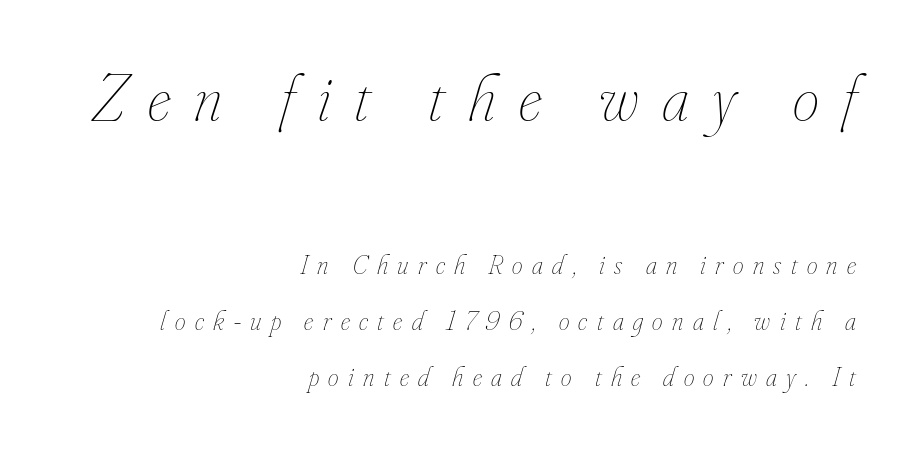
{"italic": "yes", "lean": "right", "slant_degrees": 16, "bold": "no", "weight": "thin", "width": "condensed", "stroke_contrast": "low", "x_height": "small", "monospaced": "no", "underline": "no", "align": "right", "line_spacing": "loose", "line_spacing_ratio": 2.07, "letter_spacing": "wide", "letter_spacing_em": 0.35, "larger_block": "first", "size_ratio": 2.48, "glyph_px": 67}
